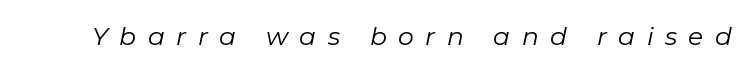
Q: Is the text bold? A: No.
Q: Is the text italic (slanted)? A: Yes, it leans right by about 11 degrees.
Q: Is the text underlined? A: No.
Q: Is the spacing between letters normal or unusually wide? A: Unusually wide.
